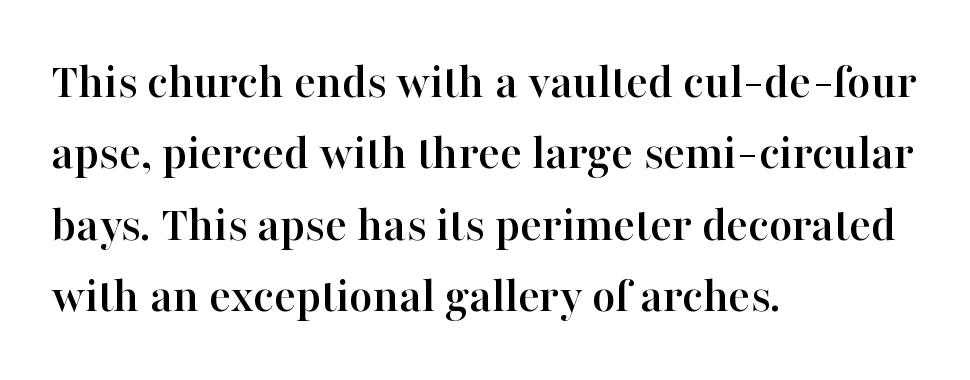
The image shows 51 px serif type, upright; set left-aligned, normal line spacing (1.4x), normal letter spacing, not underlined; high stroke contrast and a medium x-height.
